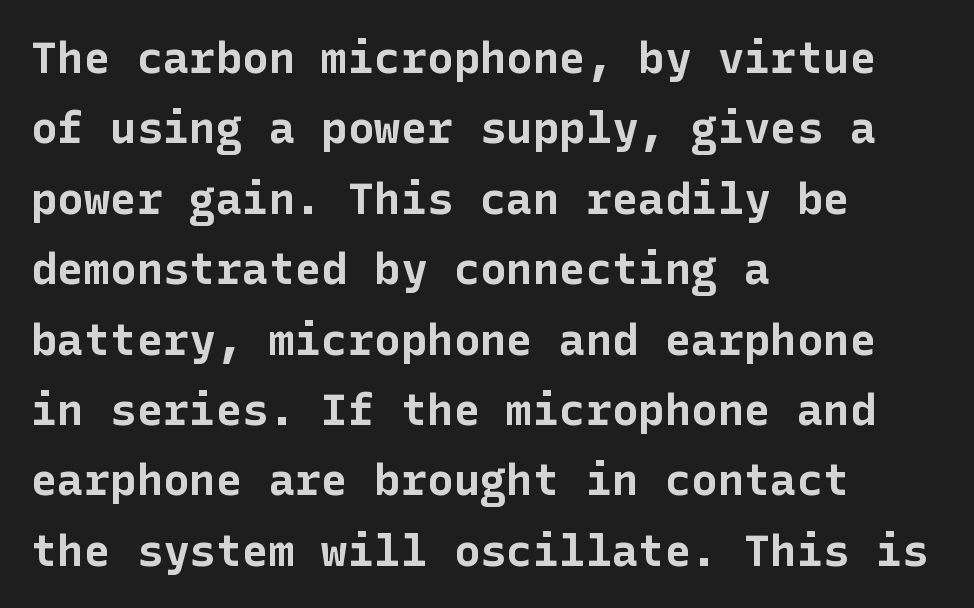
The image shows 44 px bold sans-serif type, upright; set left-aligned, normal line spacing (1.6x), normal letter spacing, not underlined; low stroke contrast and a medium x-height.
